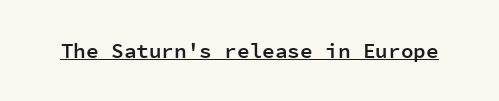
{"italic": "no", "bold": "semi", "underline": "yes", "letter_spacing": "normal", "letter_spacing_em": 0.0, "glyph_px": 21}
